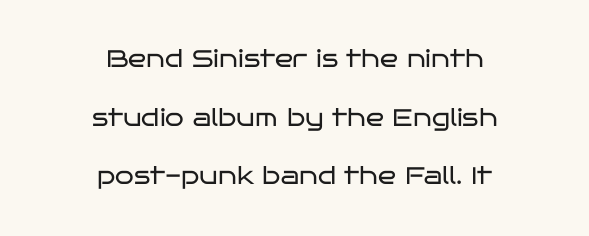
{"italic": "no", "bold": "no", "underline": "no", "align": "center", "line_spacing": "loose", "line_spacing_ratio": 2.44, "letter_spacing": "normal", "letter_spacing_em": 0.0, "glyph_px": 24}
